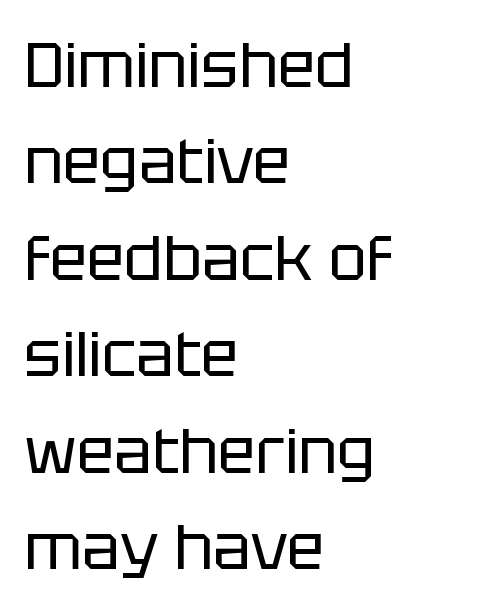
Q: Is the text bold? A: No.
Q: Is the text italic (slanted)? A: No, it is upright.
Q: Is the typeface a serif or a sans-serif typeface? A: Sans-serif.
Q: Is the text underlined? A: No.
Q: How is the paragraph aligned? A: Left-aligned.
Q: Is the spacing between letters normal or unusually wide? A: Normal.
Q: Is the spacing between lines tight, normal or loose? A: Normal.
Q: Width (condensed, normal, or wide)? A: Normal.
Q: Stroke contrast? A: Low.
Q: x-height? A: Large.
Q: Monospaced? A: No.
